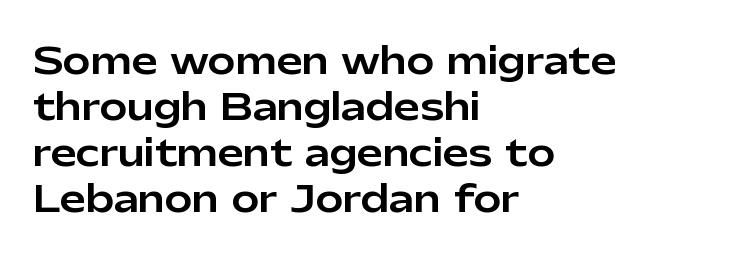
The image shows 37 px sans-serif type, upright; set left-aligned, line spacing 1.24x, normal letter spacing, not underlined; low stroke contrast and a medium x-height.
